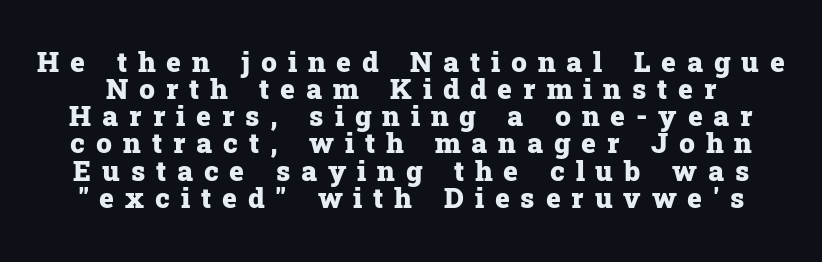
{"serif": "yes", "italic": "no", "bold": "yes", "weight": "heavy", "width": "normal", "stroke_contrast": "low", "x_height": "medium", "monospaced": "no", "underline": "no", "line_spacing": "tight", "line_spacing_ratio": 0.97, "letter_spacing": "wide", "letter_spacing_em": 0.39, "glyph_px": 28}
